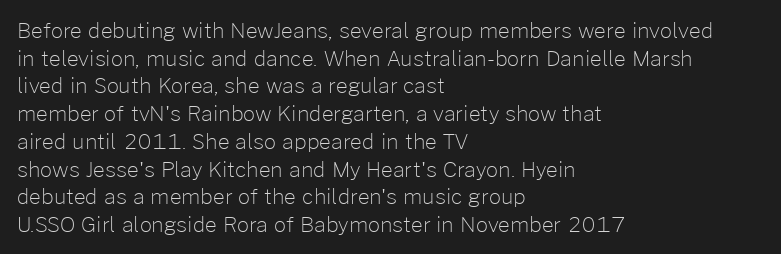
The image shows 21 px text type, upright; set left-aligned, normal line spacing (1.32x), normal letter spacing, not underlined.
